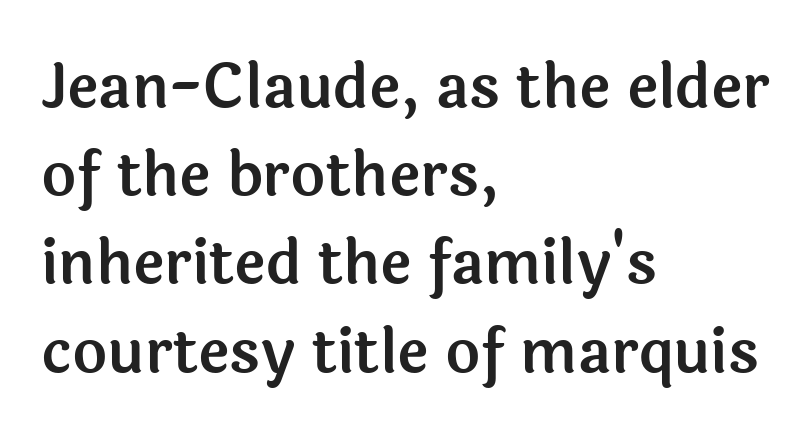
Looks like regular typesetting: each glyph gets only the width it needs. Regarding leading, the lines here are spaced in the standard way. The space directly below the letters is spotless. Where is the straight margin? On the left. Ascenders rise straight up at ninety degrees. The type family on display is of the sans-serif kind.
